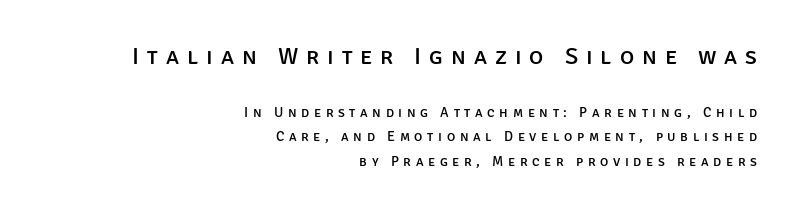
{"italic": "no", "underline": "no", "align": "right", "line_spacing_ratio": 1.77, "letter_spacing": "wide", "letter_spacing_em": 0.33, "larger_block": "first", "size_ratio": 1.71, "glyph_px": 24}
